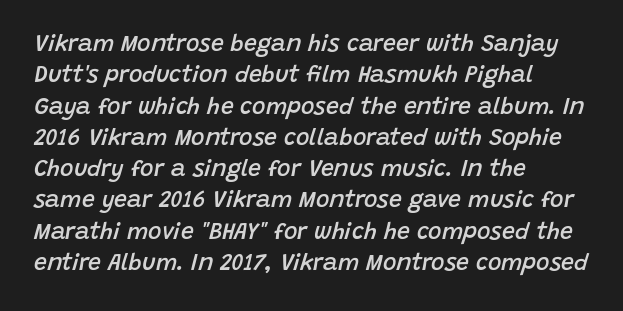
In terms of leading, this rendering sits right in the middle. The words here are not underlined. Tracking here is standard; glyphs follow each other at the usual distance. The passage shown leans; its letterforms are oblique. A fair bit of extra ink — the face is semibold, not bold.
